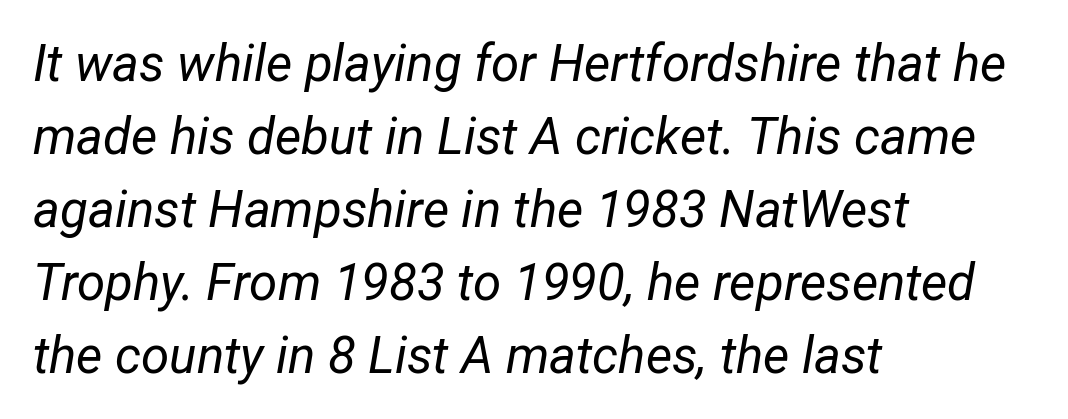
Stroke mass is kept to a normal reading level or below. Slanted lettering throughout. Interline gaps are of average width in this sample. Nobody touched the tracking dial on this one. Lines of text with bare space underneath. The face used here is proportionally spaced, like ordinary book or web type.
